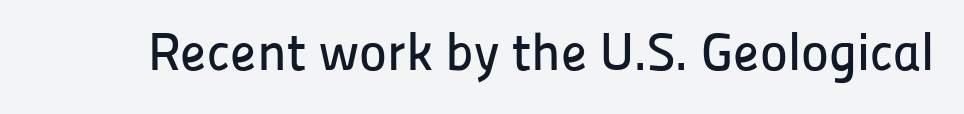
{"serif": "no", "italic": "no", "width": "normal", "stroke_contrast": "low", "x_height": "medium", "monospaced": "no", "underline": "no", "letter_spacing": "normal", "letter_spacing_em": 0.0, "glyph_px": 53}
